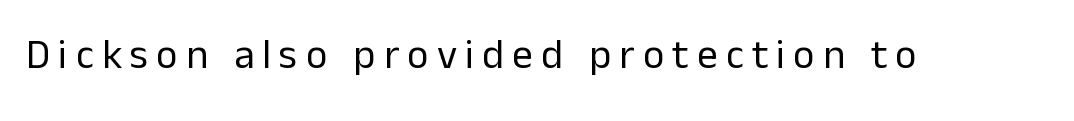
{"serif": "no", "italic": "no", "bold": "no", "weight": "regular", "width": "normal", "stroke_contrast": "low", "x_height": "medium", "monospaced": "no", "underline": "no", "letter_spacing": "wide", "letter_spacing_em": 0.2, "glyph_px": 41}
